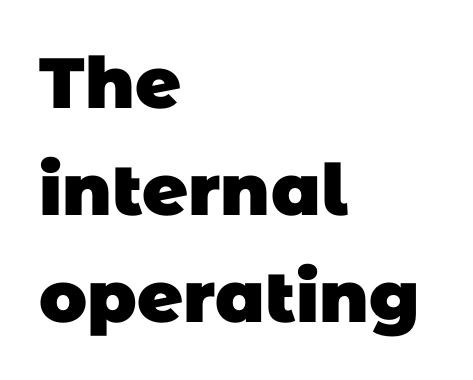
The image shows 71 px heavy sans-serif type; set left-aligned, normal line spacing (1.51x), normal letter spacing, not underlined; low stroke contrast and a large x-height.
